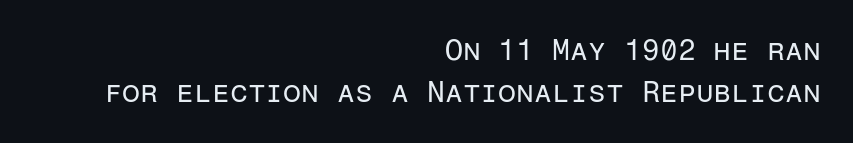
{"serif": "no", "italic": "no", "bold": "no", "weight": "regular", "width": "normal", "stroke_contrast": "low", "x_height": "medium", "monospaced": "yes", "underline": "no", "align": "right", "line_spacing": "normal", "line_spacing_ratio": 1.45, "letter_spacing": "normal", "letter_spacing_em": 0.0, "glyph_px": 29}
